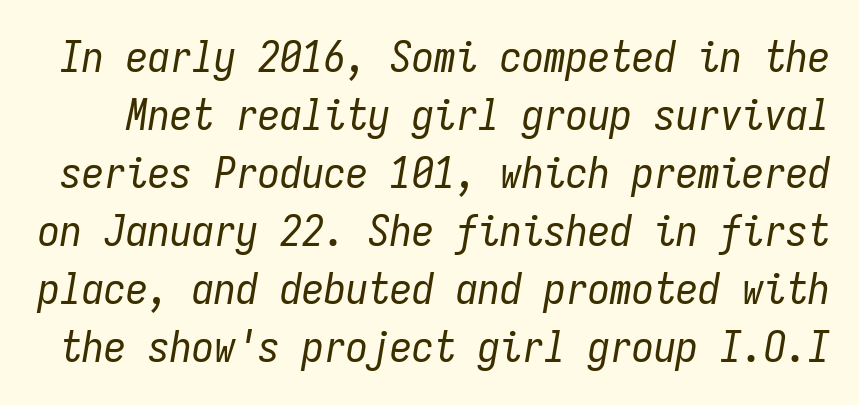
Q: Is the text bold? A: No.
Q: Is the text italic (slanted)? A: Yes, it leans right by about 9 degrees.
Q: Is the text underlined? A: No.
Q: Is the spacing between letters normal or unusually wide? A: Normal.
Q: Is the spacing between lines tight, normal or loose? A: Normal.
Q: Width (condensed, normal, or wide)? A: Condensed.
Q: Stroke contrast? A: Low.
Q: x-height? A: Medium.
Q: Monospaced? A: Yes.
